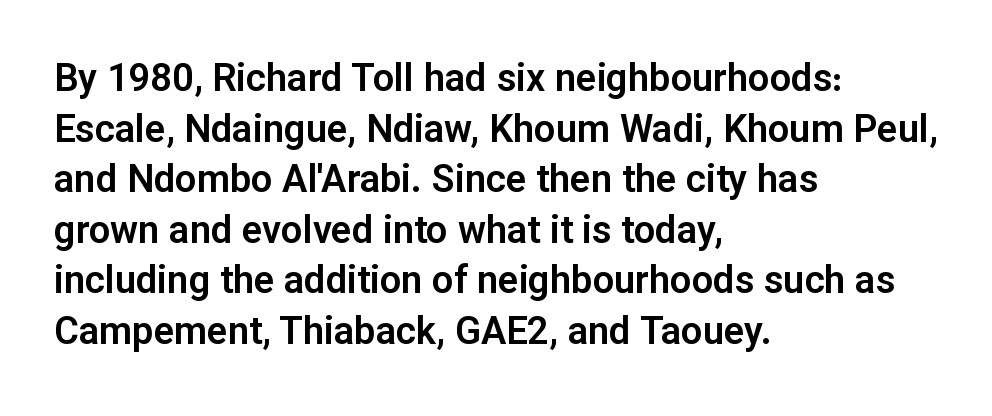
{"serif": "no", "italic": "no", "width": "normal", "stroke_contrast": "low", "x_height": "medium", "monospaced": "no", "underline": "no", "align": "left", "line_spacing": "normal", "line_spacing_ratio": 1.33, "letter_spacing": "normal", "letter_spacing_em": 0.0, "glyph_px": 38}
